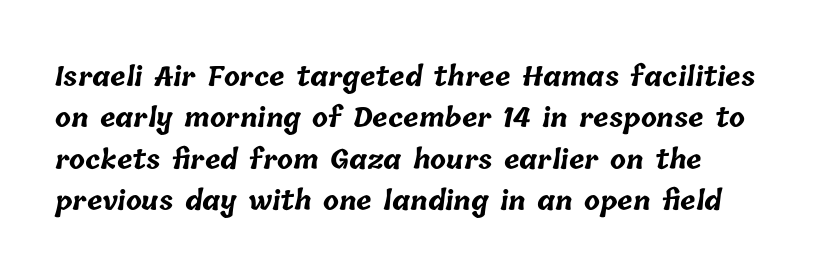
The image shows 26 px bold type; set normal line spacing (1.59x), normal letter spacing, not underlined.
